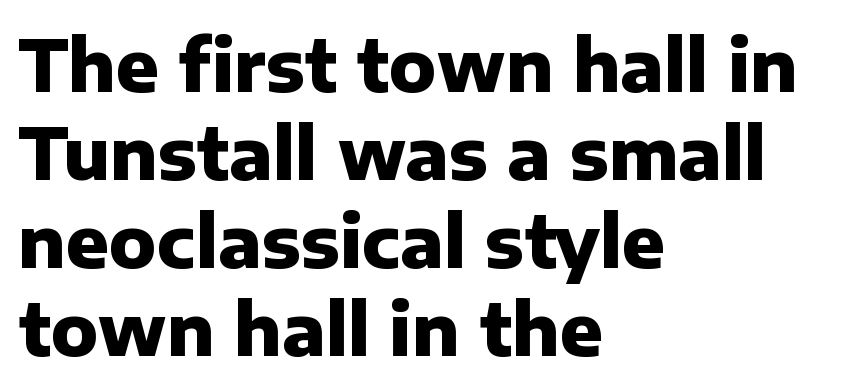
Q: Is the text bold? A: Yes.
Q: Is the text italic (slanted)? A: No, it is upright.
Q: Is the typeface a serif or a sans-serif typeface? A: Sans-serif.
Q: Is the text underlined? A: No.
Q: How is the paragraph aligned? A: Left-aligned.
Q: Is the spacing between letters normal or unusually wide? A: Normal.
Q: Width (condensed, normal, or wide)? A: Normal.
Q: Stroke contrast? A: Low.
Q: x-height? A: Medium.
Q: Monospaced? A: No.
